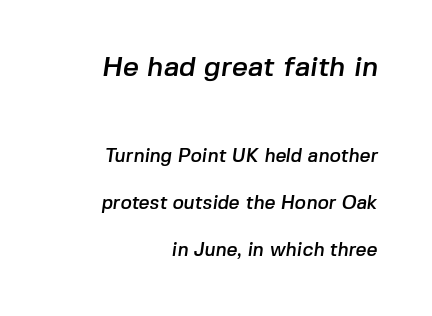
Q: Is the typeface a serif or a sans-serif typeface? A: Sans-serif.
Q: Is the text underlined? A: No.
Q: How is the paragraph aligned? A: Right-aligned.
Q: Is the spacing between letters normal or unusually wide? A: Normal.
Q: Is the spacing between lines tight, normal or loose? A: Loose.
Q: Which block of text is set in a larger size, the first (top) or the second (bottom)? A: The first (top) one.
Q: Width (condensed, normal, or wide)? A: Normal.
Q: Stroke contrast? A: Low.
Q: x-height? A: Medium.
Q: Monospaced? A: No.
